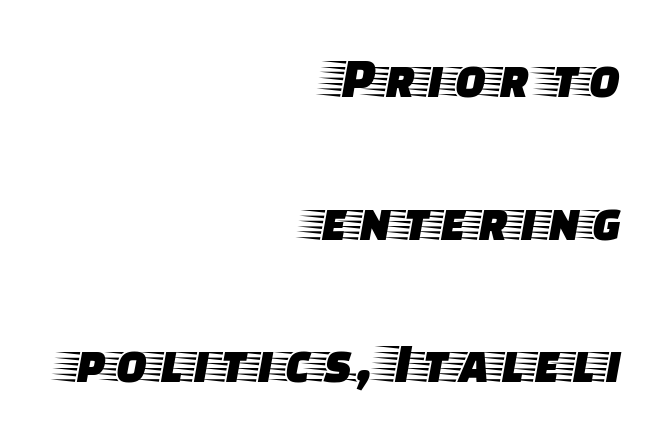
Anything drawn beneath the words? Only blank space. The designer dialed line spacing up above the default. The text block is weighted toward the right margin, trailing off unevenly leftward.
